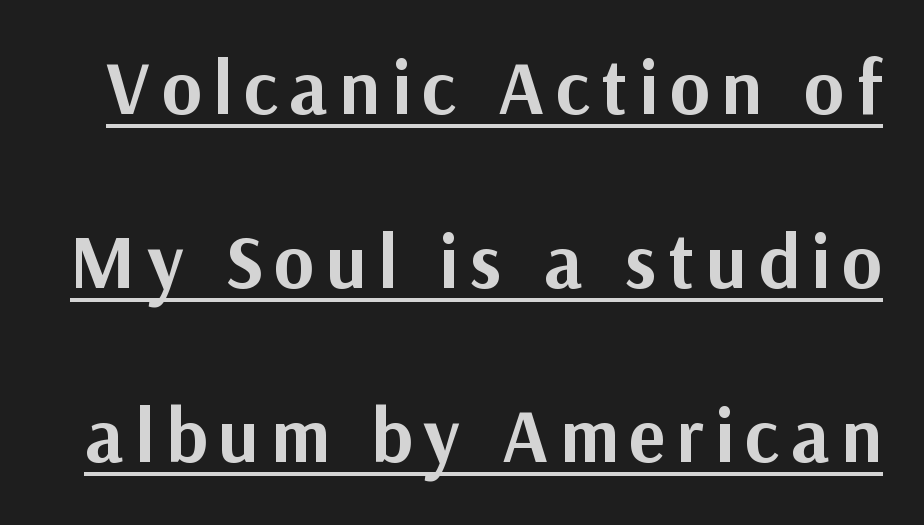
The image shows 76 px bold sans-serif type, upright; set loose line spacing (2.29x), underlined; medium stroke contrast and a medium x-height.
